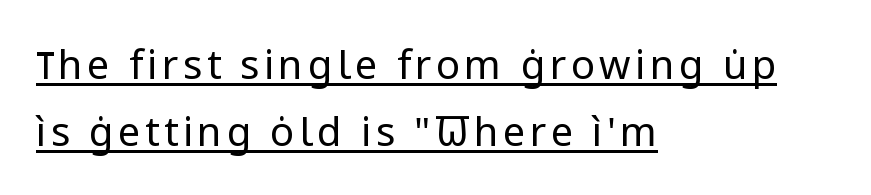
Q: Is the text bold? A: No.
Q: Is the text italic (slanted)? A: No, it is upright.
Q: Is the typeface a serif or a sans-serif typeface? A: Sans-serif.
Q: Is the text underlined? A: Yes.
Q: How is the paragraph aligned? A: Left-aligned.
Q: Is the spacing between lines tight, normal or loose? A: Normal.
Q: Width (condensed, normal, or wide)? A: Normal.
Q: Stroke contrast? A: Low.
Q: x-height? A: Medium.
Q: Monospaced? A: No.
